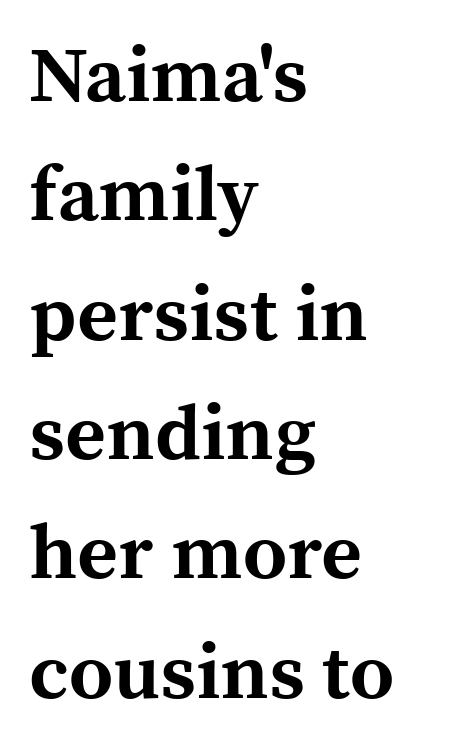
The image shows 78 px bold serif type, upright; set left-aligned, normal line spacing (1.53x), normal letter spacing, not underlined; a medium x-height.
